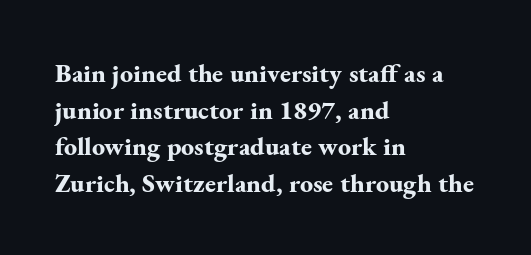
Q: Is the text bold? A: Yes.
Q: Is the text italic (slanted)? A: No, it is upright.
Q: Is the text underlined? A: No.
Q: How is the paragraph aligned? A: Left-aligned.
Q: Is the spacing between letters normal or unusually wide? A: Normal.
Q: Is the spacing between lines tight, normal or loose? A: Normal.
